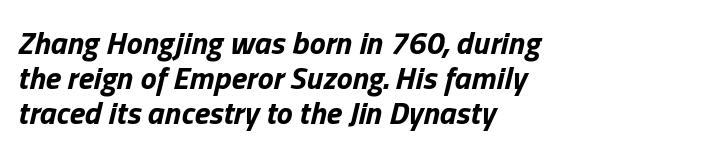
The image shows 32 px bold type, italic (leaning right); set left-aligned, tight line spacing (1.09x), normal letter spacing, not underlined; low stroke contrast and a medium x-height.
